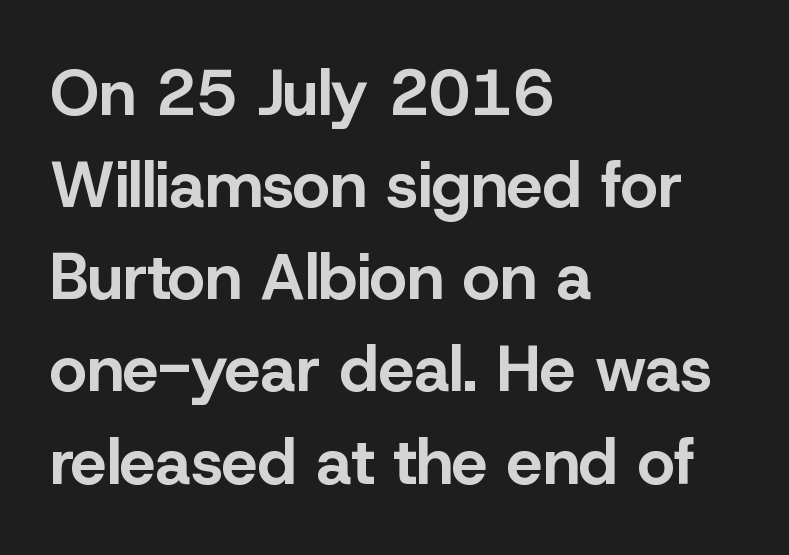
Note: no serifs on the glyphs. The rendering uses natural spacing where letterforms have individual widths. Successive baselines arrive at the customary interval. Leftover space on each line is placed entirely after the last word.
